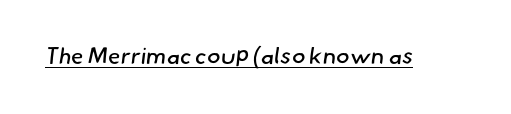
The image shows 23 px text type; set normal letter spacing, underlined.
